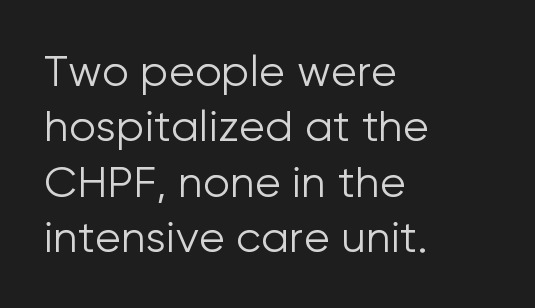
Q: Is the text bold? A: No.
Q: Is the text italic (slanted)? A: No, it is upright.
Q: Is the typeface a serif or a sans-serif typeface? A: Sans-serif.
Q: Is the text underlined? A: No.
Q: How is the paragraph aligned? A: Left-aligned.
Q: Is the spacing between letters normal or unusually wide? A: Normal.
Q: Is the spacing between lines tight, normal or loose? A: Normal.
Q: Width (condensed, normal, or wide)? A: Normal.
Q: Stroke contrast? A: Low.
Q: x-height? A: Medium.
Q: Monospaced? A: No.
